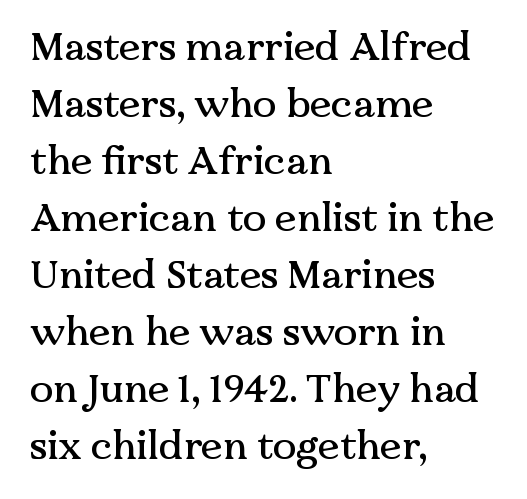
What stands out about the letter spacing? Nothing — it is the standard amount. The face used here is proportionally spaced, like ordinary book or web type. Check under the words: just untouched page. The rendering anchors every line to the left-hand side. The rendering uses a moderate line-height, typical for paragraphs.
